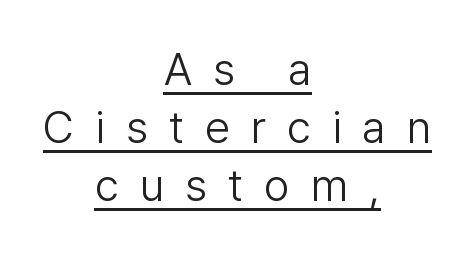
The image shows 45 px light sans-serif type, upright; set centered, normal line spacing (1.29x), unusually wide letter spacing (+0.47 em), underlined; low stroke contrast and a medium x-height.
